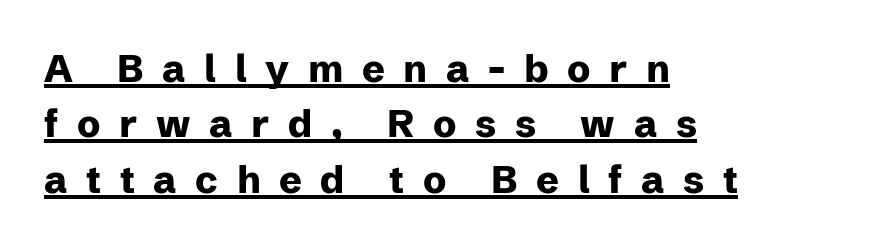
The image shows 38 px heavy sans-serif type, upright; set left-aligned, normal line spacing (1.46x), unusually wide letter spacing (+0.49 em), underlined; low stroke contrast and a medium x-height.
